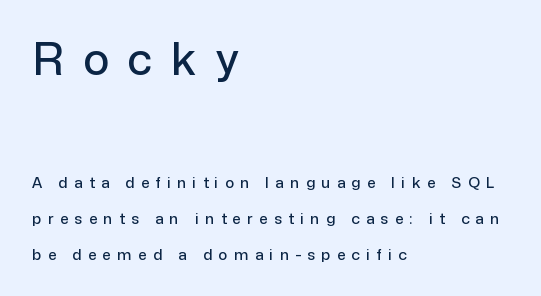
The image shows 44 px sans-serif type, upright; set left-aligned, loose line spacing (2.4x), unusually wide letter spacing (+0.43 em), not underlined; the first (top) block is 2.93x larger; low stroke contrast and a medium x-height.
